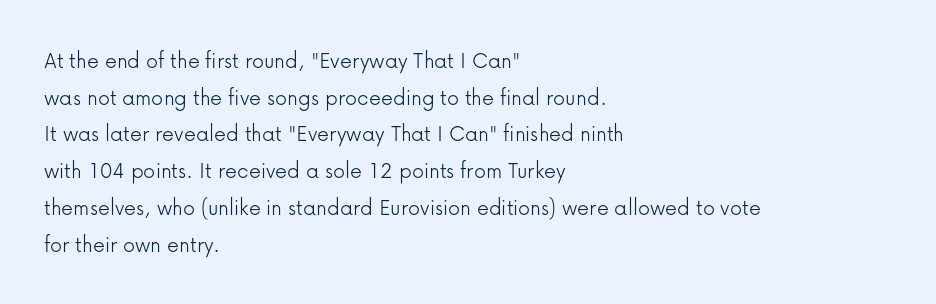
The image shows 24 px text type, upright; set left-aligned, normal line spacing (1.53x), normal letter spacing, not underlined.
